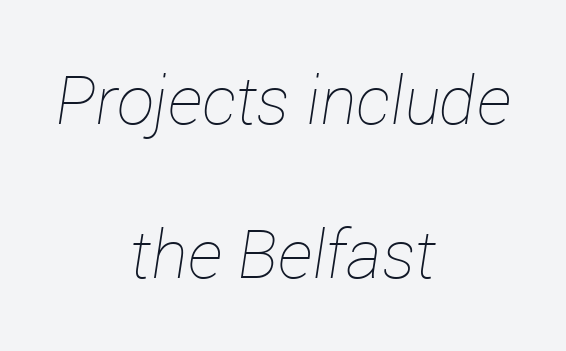
{"italic": "yes", "lean": "right", "slant_degrees": 12, "bold": "no", "weight": "thin", "width": "normal", "stroke_contrast": "low", "x_height": "medium", "monospaced": "no", "underline": "no", "align": "center", "line_spacing": "loose", "line_spacing_ratio": 2.3, "letter_spacing": "normal", "letter_spacing_em": 0.0, "glyph_px": 67}
